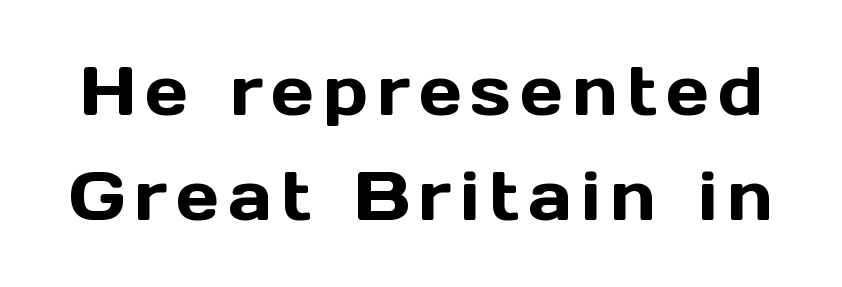
Style check: upright. The lines sit at an ordinary, default distance from one another. This rendering employs a face without finishing strokes, i.e., a sans-serif. Check under the words: just untouched page. A typesetter would call this proportional, since set widths differ per character.
